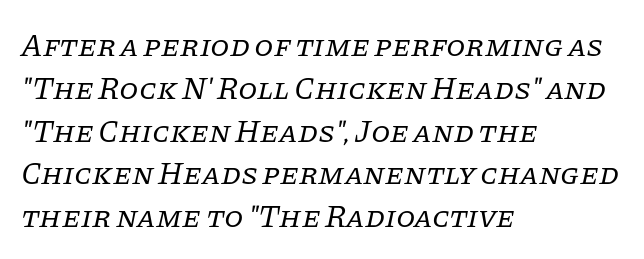
{"serif": "yes", "italic": "yes", "lean": "right", "slant_degrees": 11, "bold": "no", "weight": "regular", "width": "normal", "stroke_contrast": "low", "x_height": "large", "monospaced": "no", "underline": "no", "align": "left", "line_spacing": "normal", "line_spacing_ratio": 1.38, "letter_spacing": "normal", "letter_spacing_em": 0.0, "glyph_px": 31}
